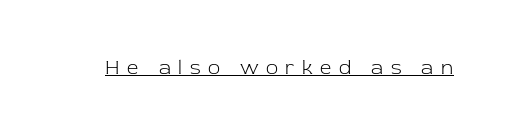
Nope, not italic — everything's standing straight. Has an underline been added? It has. The passage shown is not bold in any degree. Does extra space separate the letters? Yes, quite a lot of it.
